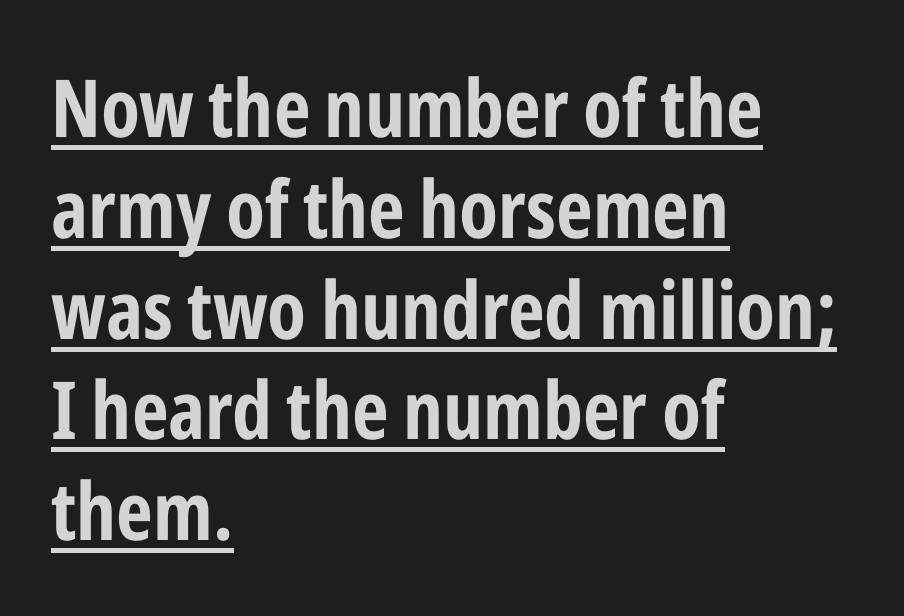
The image shows 80 px bold, condensed sans-serif type, upright; set left-aligned, normal line spacing (1.26x), normal letter spacing, underlined; low stroke contrast and a medium x-height.
